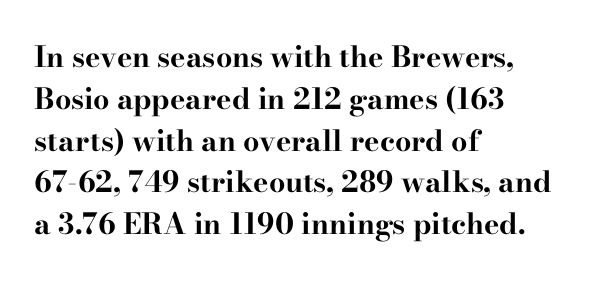
{"serif": "yes", "italic": "no", "bold": "yes", "weight": "bold", "width": "wide", "stroke_contrast": "high", "x_height": "small", "monospaced": "no", "underline": "no", "align": "left", "line_spacing": "normal", "line_spacing_ratio": 1.44, "letter_spacing": "normal", "letter_spacing_em": 0.0, "glyph_px": 29}
